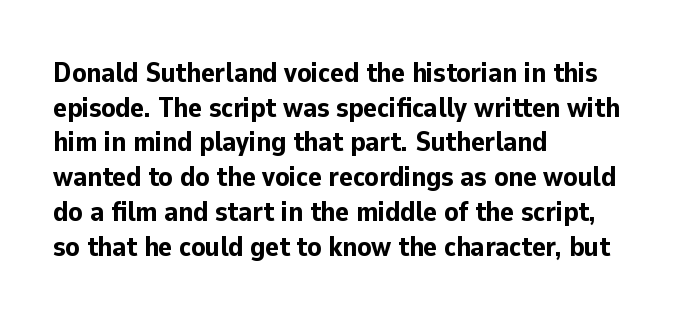
Q: Is the text bold? A: Yes.
Q: Is the text italic (slanted)? A: No, it is upright.
Q: Is the typeface a serif or a sans-serif typeface? A: Sans-serif.
Q: Is the text underlined? A: No.
Q: How is the paragraph aligned? A: Left-aligned.
Q: Is the spacing between letters normal or unusually wide? A: Normal.
Q: Width (condensed, normal, or wide)? A: Normal.
Q: Stroke contrast? A: Low.
Q: x-height? A: Medium.
Q: Monospaced? A: No.
